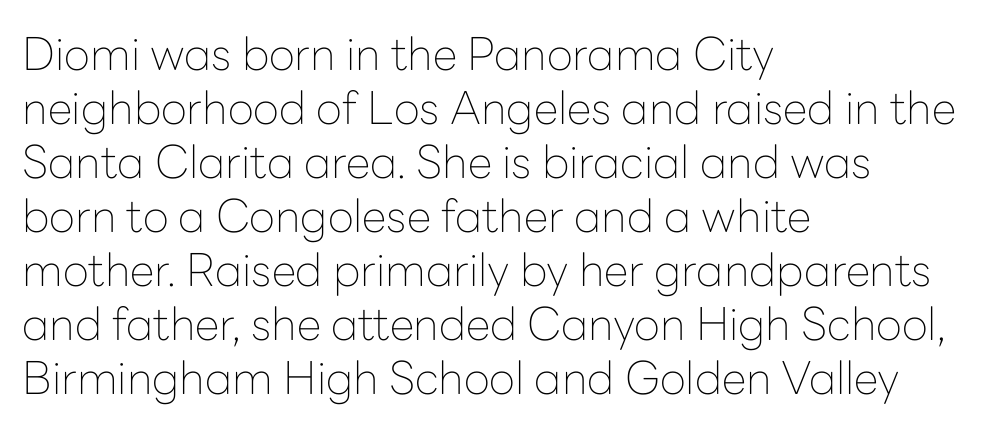
{"serif": "no", "italic": "no", "bold": "no", "weight": "thin", "width": "normal", "stroke_contrast": "low", "x_height": "medium", "monospaced": "no", "underline": "no", "align": "left", "line_spacing_ratio": 1.2, "letter_spacing": "normal", "letter_spacing_em": 0.0, "glyph_px": 45}
